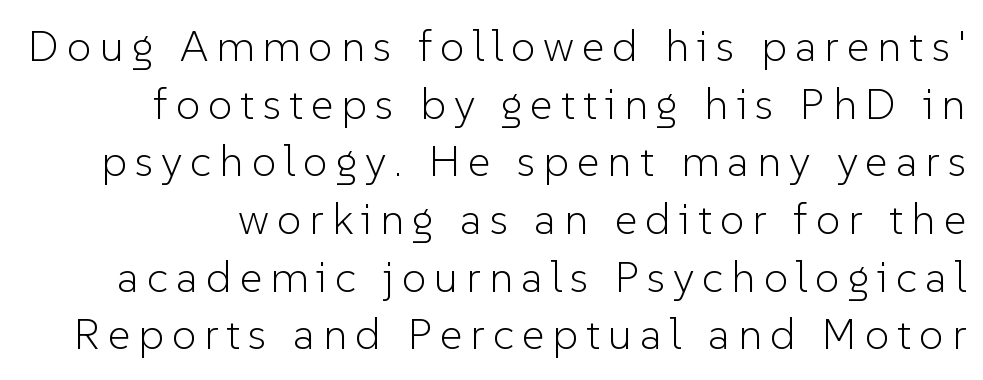
{"serif": "no", "italic": "no", "bold": "no", "weight": "light", "width": "normal", "stroke_contrast": "low", "x_height": "medium", "monospaced": "no", "underline": "no", "line_spacing": "normal", "line_spacing_ratio": 1.31, "glyph_px": 44}
